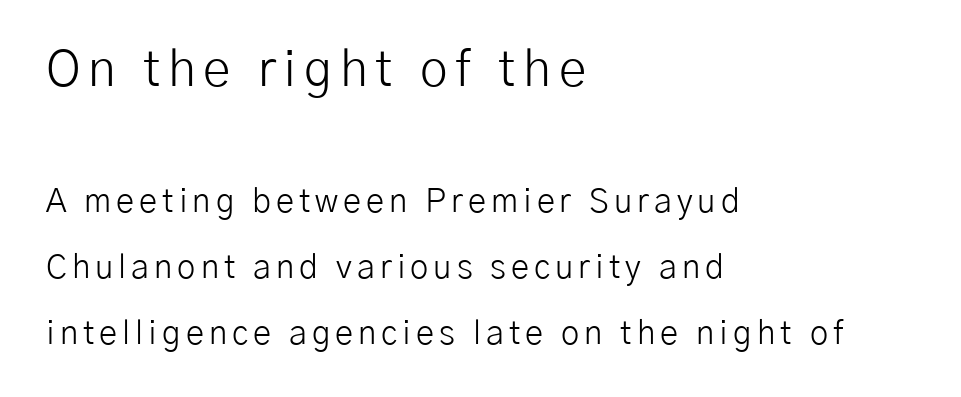
Style check: upright. Note the varied advance widths — an 'i' is clearly narrower than an 'm'. Stroke terminals: plain, sans-serif. The initial chunk of copy outweighs the following chunk in type size. Does the leading feel generous? Absolutely, it's lavish. Descenders hang freely into open space.
